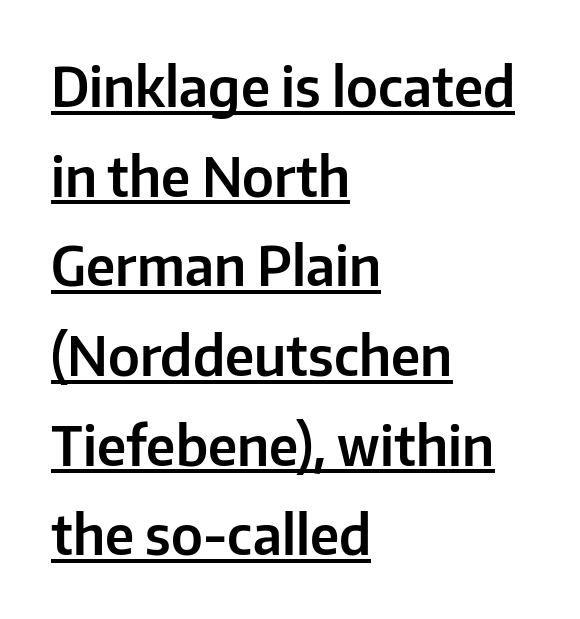
{"serif": "no", "italic": "no", "width": "normal", "stroke_contrast": "low", "x_height": "medium", "monospaced": "no", "underline": "yes", "align": "left", "line_spacing": "normal", "line_spacing_ratio": 1.66, "letter_spacing": "normal", "letter_spacing_em": 0.0, "glyph_px": 54}
